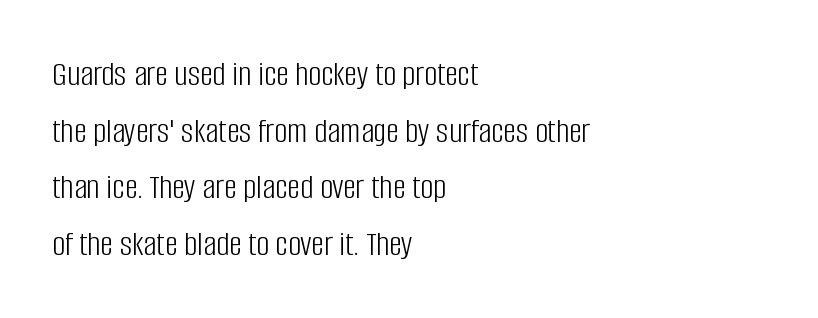
{"serif": "no", "italic": "no", "bold": "no", "weight": "light", "width": "condensed", "stroke_contrast": "low", "x_height": "large", "monospaced": "no", "underline": "no", "align": "left", "line_spacing": "normal", "line_spacing_ratio": 1.57, "letter_spacing": "normal", "letter_spacing_em": 0.0, "glyph_px": 36}
